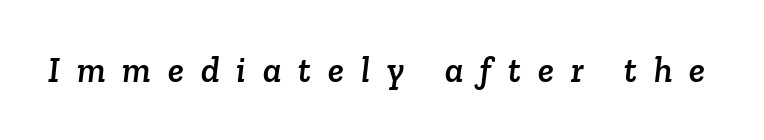
The image shows 36 px serif type; set unusually wide letter spacing (+0.47 em), not underlined; low stroke contrast and a medium x-height.
